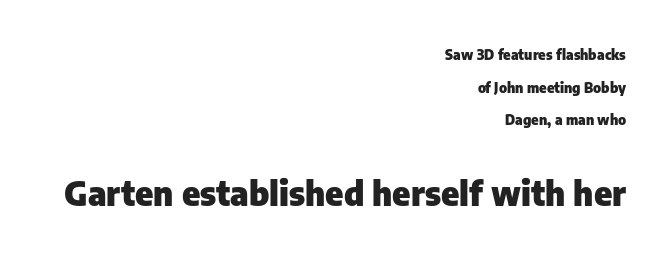
{"serif": "no", "italic": "no", "bold": "yes", "weight": "heavy", "width": "normal", "stroke_contrast": "low", "x_height": "medium", "monospaced": "no", "underline": "no", "align": "right", "line_spacing": "loose", "line_spacing_ratio": 2.33, "letter_spacing": "normal", "letter_spacing_em": 0.0, "larger_block": "second", "size_ratio": 2.43, "glyph_px": 34}
